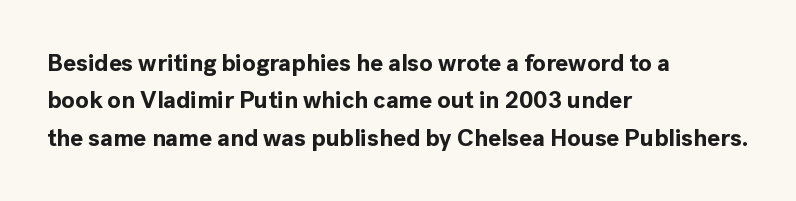
{"italic": "no", "bold": "yes", "underline": "no", "align": "left", "line_spacing": "normal", "line_spacing_ratio": 1.56, "letter_spacing": "normal", "letter_spacing_em": 0.0, "glyph_px": 24}
